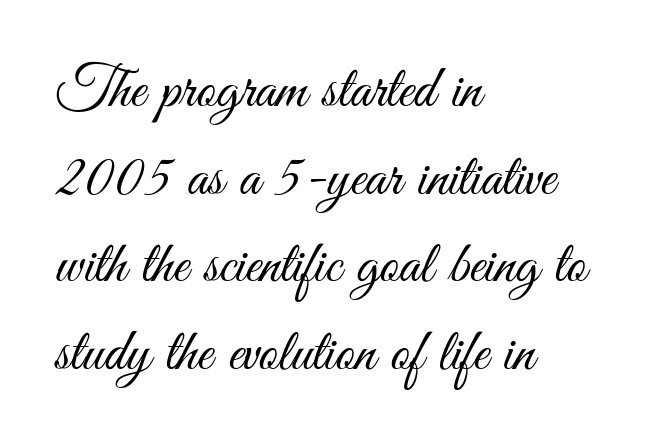
Q: Is the text bold? A: No.
Q: Is the text italic (slanted)? A: Yes.
Q: Is the typeface a serif or a sans-serif typeface? A: Sans-serif.
Q: Is the text underlined? A: No.
Q: How is the paragraph aligned? A: Left-aligned.
Q: Is the spacing between letters normal or unusually wide? A: Normal.
Q: Is the spacing between lines tight, normal or loose? A: Normal.
Q: Width (condensed, normal, or wide)? A: Condensed.
Q: Stroke contrast? A: Medium.
Q: x-height? A: Small.
Q: Monospaced? A: No.
